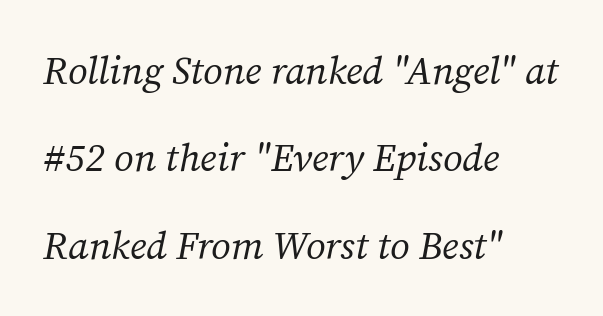
Q: Is the text bold? A: No.
Q: Is the text italic (slanted)? A: Yes, it leans right by about 12 degrees.
Q: Is the typeface a serif or a sans-serif typeface? A: Serif.
Q: Is the text underlined? A: No.
Q: How is the paragraph aligned? A: Left-aligned.
Q: Is the spacing between letters normal or unusually wide? A: Normal.
Q: Is the spacing between lines tight, normal or loose? A: Loose.
Q: Width (condensed, normal, or wide)? A: Normal.
Q: Stroke contrast? A: Medium.
Q: x-height? A: Medium.
Q: Monospaced? A: No.
